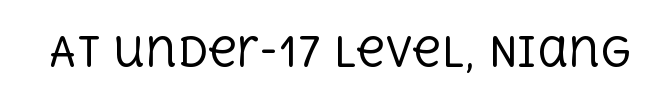
{"serif": "yes", "italic": "no", "bold": "no", "weight": "regular", "width": "normal", "x_height": "large", "monospaced": "no", "underline": "no", "letter_spacing": "normal", "letter_spacing_em": 0.0, "glyph_px": 40}
